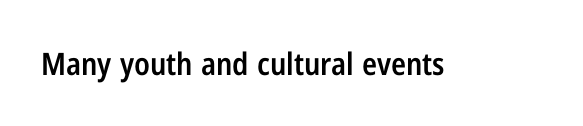
{"serif": "no", "italic": "no", "bold": "semi", "weight": "semibold", "width": "condensed", "stroke_contrast": "low", "x_height": "medium", "monospaced": "no", "underline": "no", "letter_spacing": "normal", "letter_spacing_em": 0.0, "glyph_px": 31}
